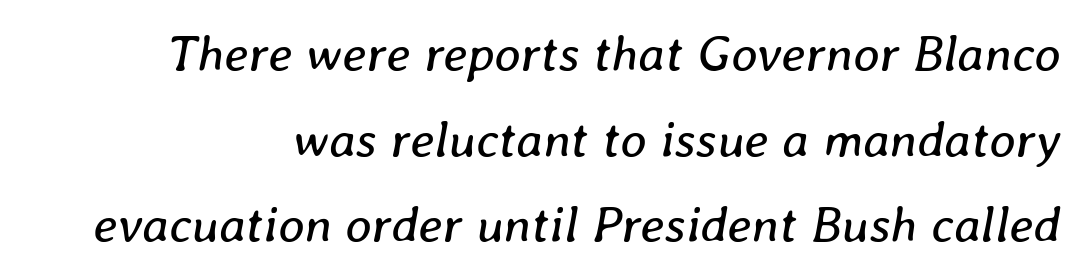
The image shows 51 px regular-weight type, italic (leaning right); set normal line spacing (1.68x), normal letter spacing, not underlined; low stroke contrast and a medium x-height.
